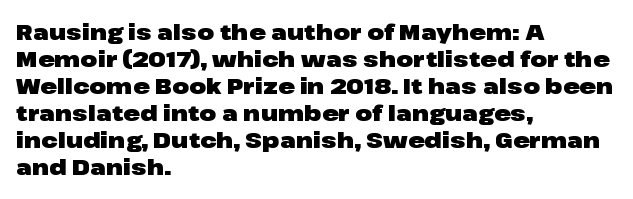
Q: Is the text bold? A: Yes.
Q: Is the text italic (slanted)? A: No, it is upright.
Q: Is the text underlined? A: No.
Q: How is the paragraph aligned? A: Left-aligned.
Q: Is the spacing between letters normal or unusually wide? A: Normal.
